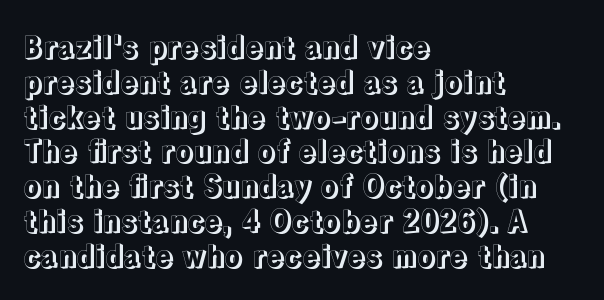
{"italic": "no", "width": "normal", "x_height": "medium", "monospaced": "no", "underline": "no", "align": "left", "line_spacing_ratio": 1.2, "letter_spacing": "normal", "letter_spacing_em": 0.0, "glyph_px": 29}
